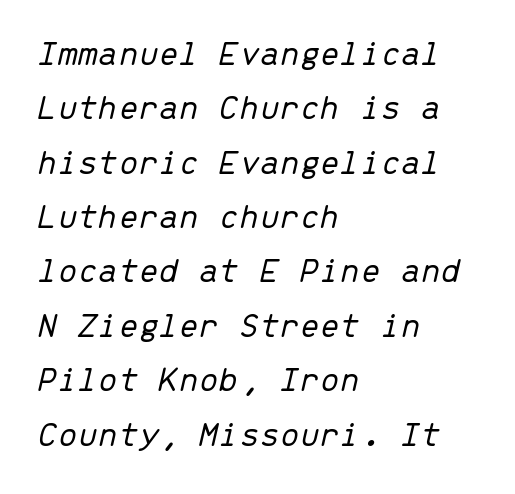
Q: Is the text bold? A: No.
Q: Is the text italic (slanted)? A: Yes, it leans right by about 13 degrees.
Q: Is the text underlined? A: No.
Q: How is the paragraph aligned? A: Left-aligned.
Q: Is the spacing between letters normal or unusually wide? A: Normal.
Q: Is the spacing between lines tight, normal or loose? A: Normal.
Q: Width (condensed, normal, or wide)? A: Normal.
Q: Stroke contrast? A: Low.
Q: x-height? A: Medium.
Q: Monospaced? A: Yes.
